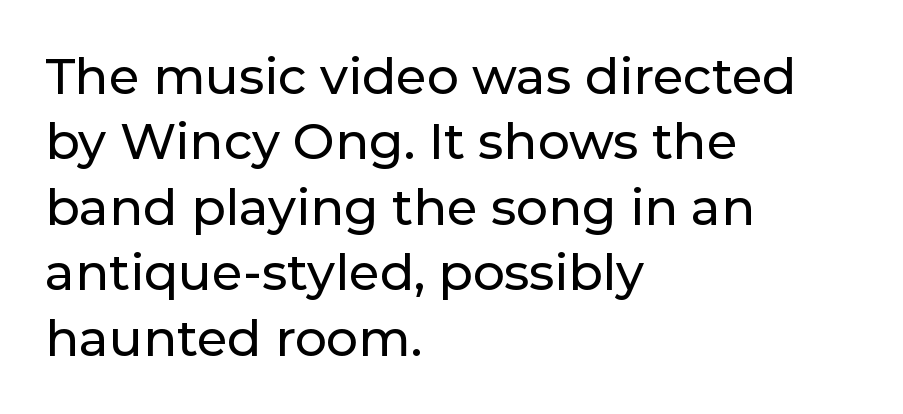
Q: Is the text italic (slanted)? A: No, it is upright.
Q: Is the typeface a serif or a sans-serif typeface? A: Sans-serif.
Q: Is the text underlined? A: No.
Q: How is the paragraph aligned? A: Left-aligned.
Q: Is the spacing between letters normal or unusually wide? A: Normal.
Q: Is the spacing between lines tight, normal or loose? A: Normal.
Q: Width (condensed, normal, or wide)? A: Normal.
Q: Stroke contrast? A: Low.
Q: x-height? A: Medium.
Q: Monospaced? A: No.
